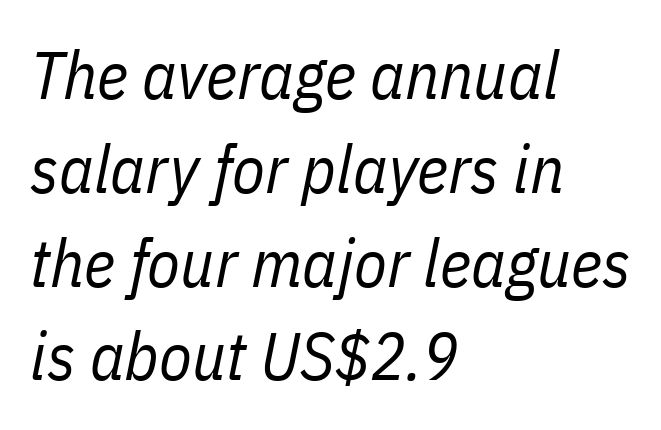
Q: Is the text bold? A: No.
Q: Is the text italic (slanted)? A: Yes, it leans right by about 11 degrees.
Q: Is the text underlined? A: No.
Q: How is the paragraph aligned? A: Left-aligned.
Q: Is the spacing between letters normal or unusually wide? A: Normal.
Q: Is the spacing between lines tight, normal or loose? A: Normal.
Q: Width (condensed, normal, or wide)? A: Condensed.
Q: Stroke contrast? A: Low.
Q: x-height? A: Medium.
Q: Monospaced? A: No.
